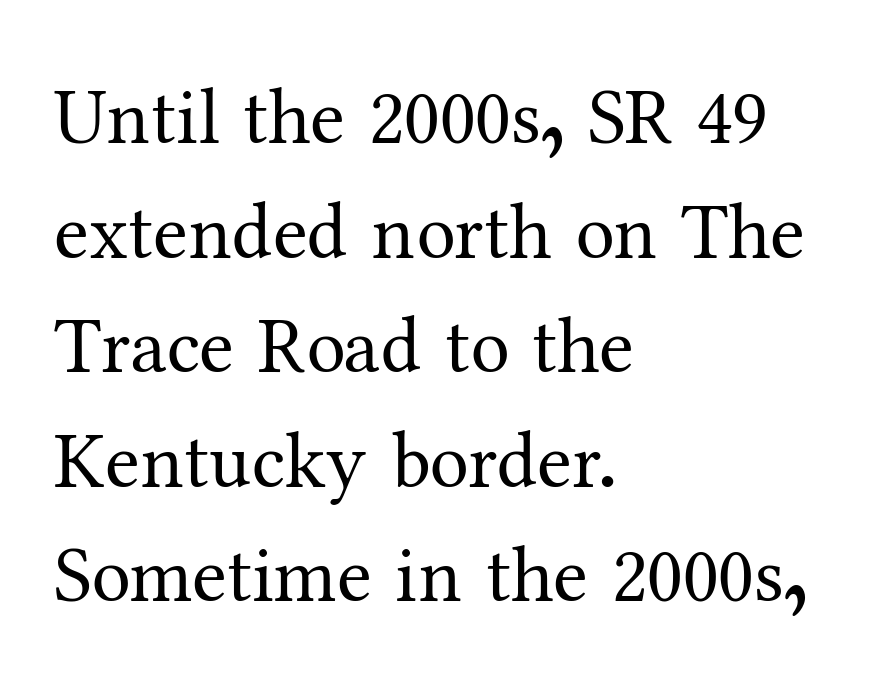
{"serif": "yes", "italic": "no", "bold": "no", "weight": "regular", "width": "normal", "stroke_contrast": "medium", "x_height": "medium", "monospaced": "no", "underline": "no", "align": "left", "line_spacing": "normal", "line_spacing_ratio": 1.45, "letter_spacing": "normal", "letter_spacing_em": 0.0, "glyph_px": 79}
